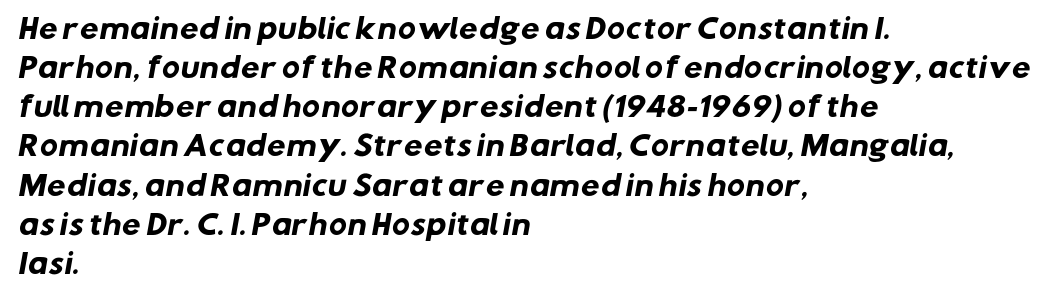
{"bold": "yes", "underline": "no", "align": "left", "line_spacing": "normal", "line_spacing_ratio": 1.45, "letter_spacing": "normal", "letter_spacing_em": 0.0, "glyph_px": 27}
